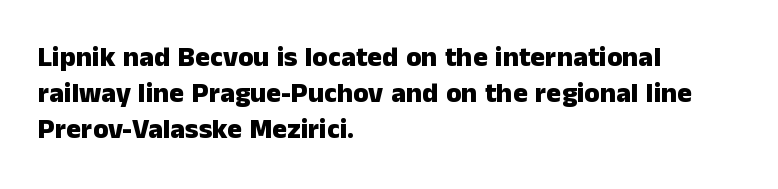
Q: Is the text bold? A: Yes.
Q: Is the text italic (slanted)? A: No, it is upright.
Q: Is the typeface a serif or a sans-serif typeface? A: Sans-serif.
Q: Is the text underlined? A: No.
Q: How is the paragraph aligned? A: Left-aligned.
Q: Is the spacing between letters normal or unusually wide? A: Normal.
Q: Is the spacing between lines tight, normal or loose? A: Normal.
Q: Width (condensed, normal, or wide)? A: Normal.
Q: Stroke contrast? A: Low.
Q: x-height? A: Medium.
Q: Monospaced? A: No.
